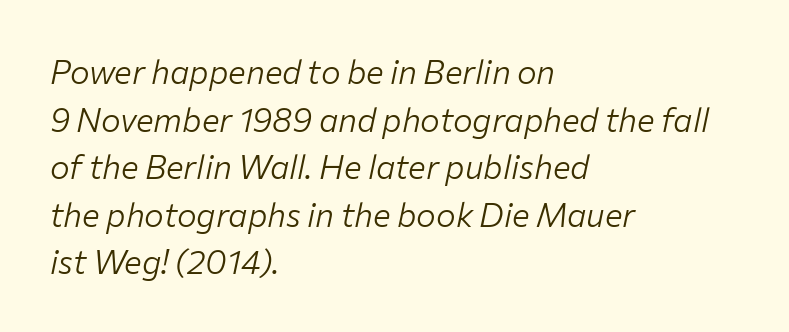
The image shows 33 px light type, italic (leaning right); set left-aligned, normal line spacing (1.44x), normal letter spacing, not underlined; low stroke contrast and a medium x-height.
